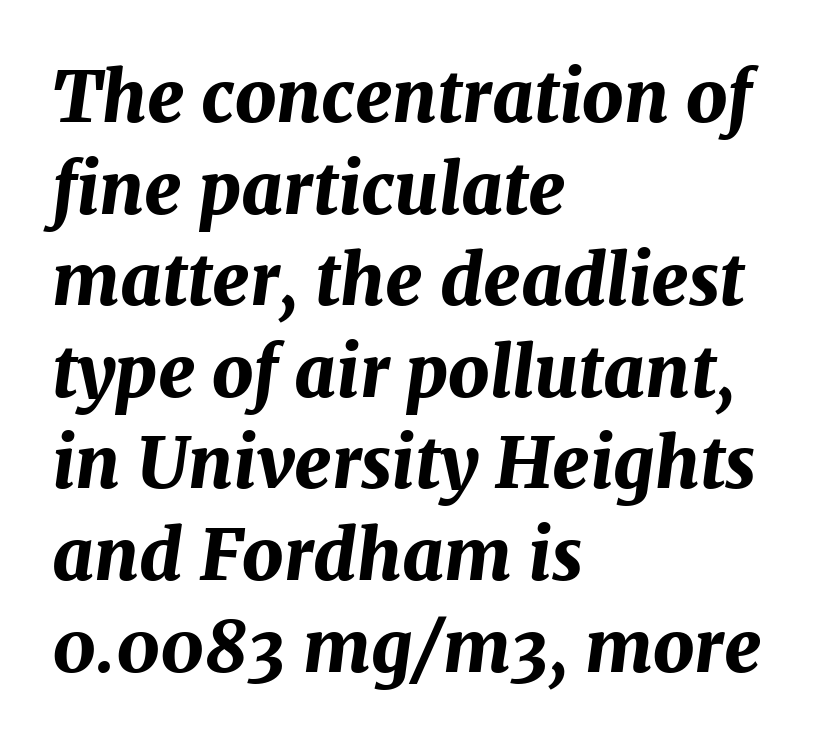
The image shows 71 px bold type, italic (leaning right); set left-aligned, normal line spacing (1.29x), normal letter spacing, not underlined; medium stroke contrast and a medium x-height.
